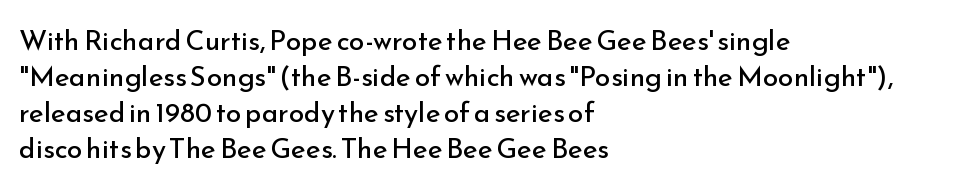
{"serif": "no", "italic": "no", "bold": "no", "weight": "regular", "width": "normal", "stroke_contrast": "low", "x_height": "small", "monospaced": "no", "underline": "no", "align": "left", "line_spacing": "normal", "line_spacing_ratio": 1.29, "letter_spacing": "normal", "letter_spacing_em": 0.0, "glyph_px": 28}
